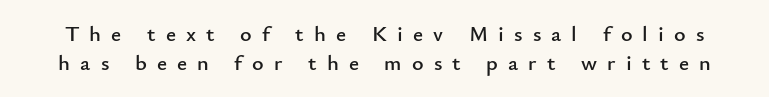
{"italic": "no", "underline": "no", "line_spacing": "normal", "line_spacing_ratio": 1.31, "letter_spacing": "wide", "letter_spacing_em": 0.46, "glyph_px": 22}
